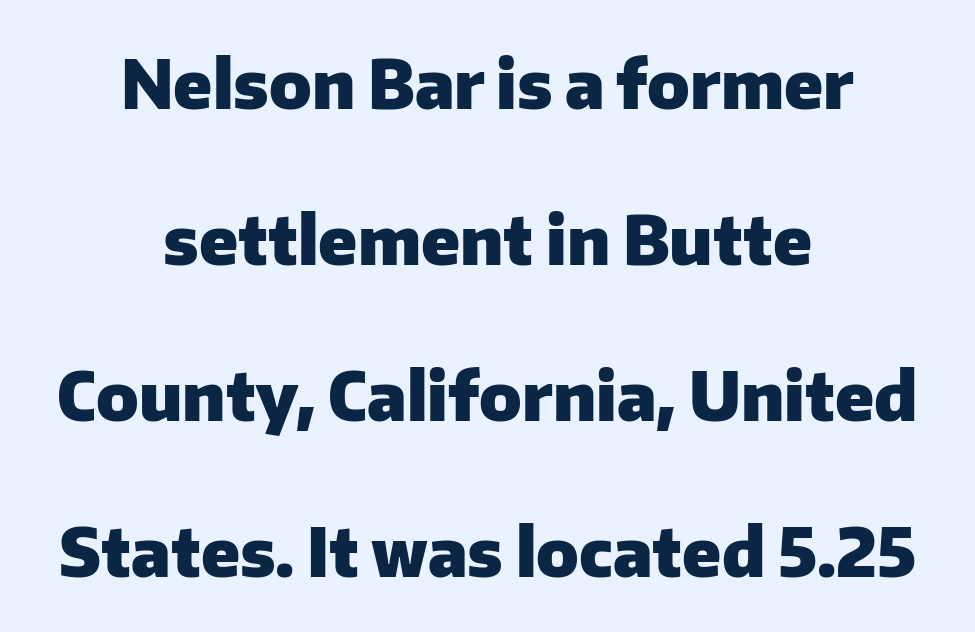
The image shows 67 px heavy sans-serif type, upright; set centered, loose line spacing (2.33x), normal letter spacing, not underlined; low stroke contrast and a medium x-height.
